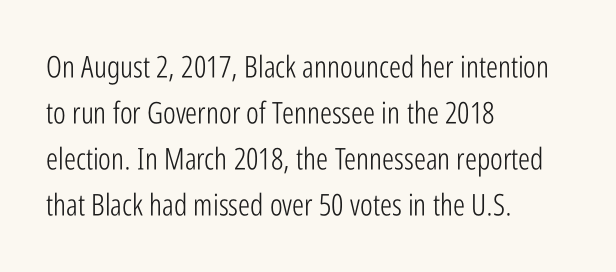
Does the lettering tilt? It doesn't — this is upright. Note the varied advance widths — an 'i' is clearly narrower than an 'm'. Notice how descenders clear the ascenders below comfortably — that's standard leading. The horizontal fit of the characters is conventional and even. Bold? No — there's no thickening of the strokes. Decoration check: the copy has no underline.
